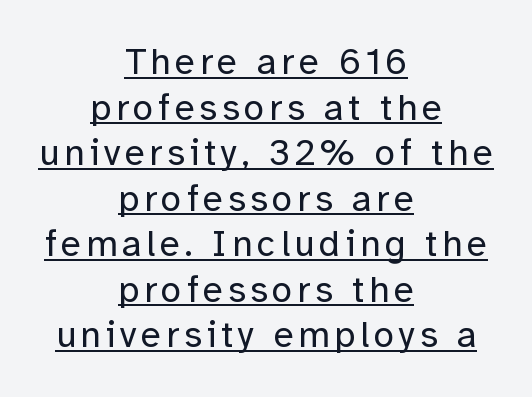
{"serif": "no", "italic": "no", "bold": "no", "weight": "regular", "width": "normal", "stroke_contrast": "low", "x_height": "medium", "monospaced": "no", "underline": "yes", "align": "center", "line_spacing_ratio": 1.23, "glyph_px": 37}
